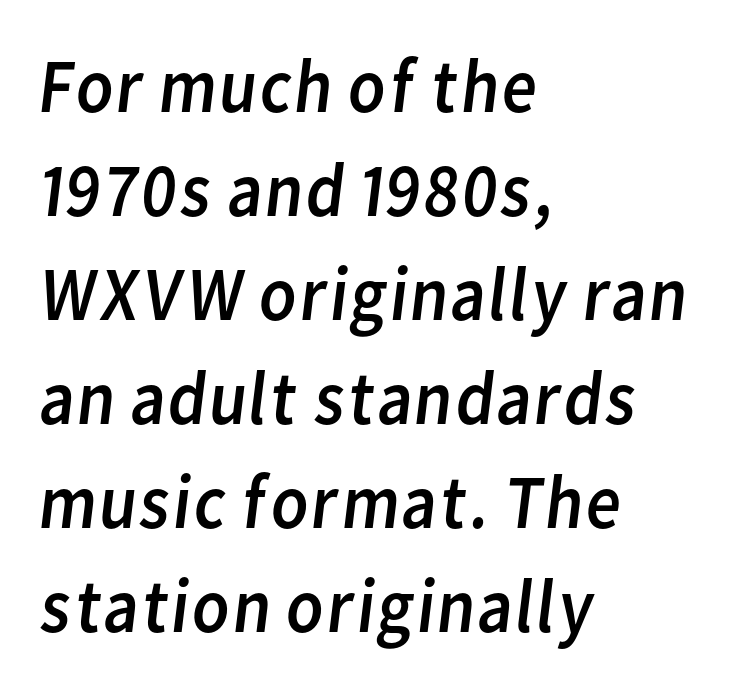
Q: Is the text bold? A: No.
Q: Is the typeface a serif or a sans-serif typeface? A: Sans-serif.
Q: Is the text underlined? A: No.
Q: How is the paragraph aligned? A: Left-aligned.
Q: Is the spacing between letters normal or unusually wide? A: Normal.
Q: Is the spacing between lines tight, normal or loose? A: Normal.
Q: Width (condensed, normal, or wide)? A: Normal.
Q: Stroke contrast? A: Low.
Q: x-height? A: Medium.
Q: Monospaced? A: No.
